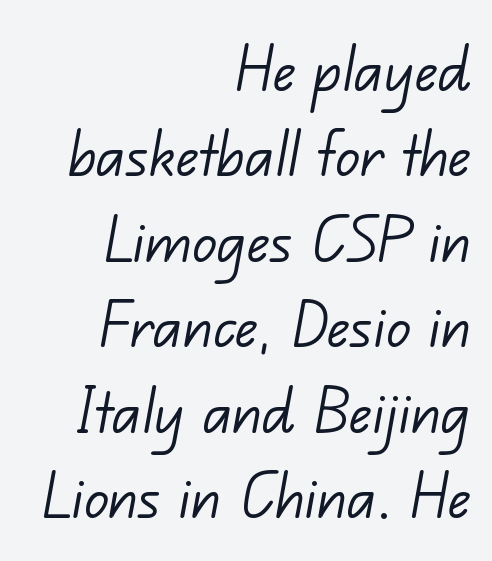
The image shows 75 px light sans-serif type; set right-aligned, tight line spacing (1.14x), normal letter spacing, not underlined; low stroke contrast and a small x-height.
